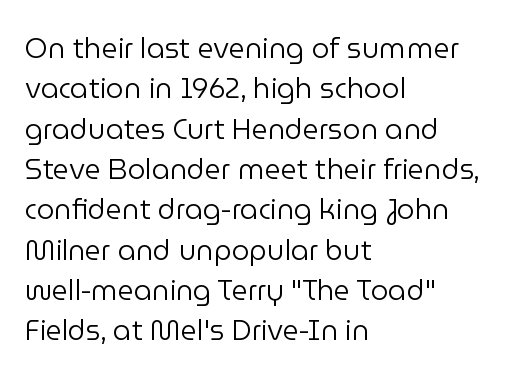
{"serif": "no", "italic": "no", "bold": "no", "weight": "regular", "width": "normal", "stroke_contrast": "low", "x_height": "medium", "monospaced": "no", "underline": "no", "align": "left", "line_spacing": "normal", "line_spacing_ratio": 1.44, "letter_spacing": "normal", "letter_spacing_em": 0.0, "glyph_px": 28}
